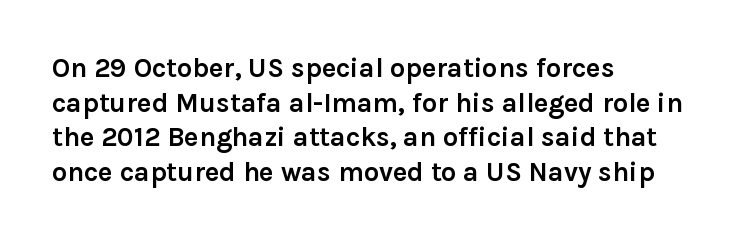
The image shows 27 px bold type, upright; set left-aligned, normal line spacing (1.28x), normal letter spacing, not underlined.
